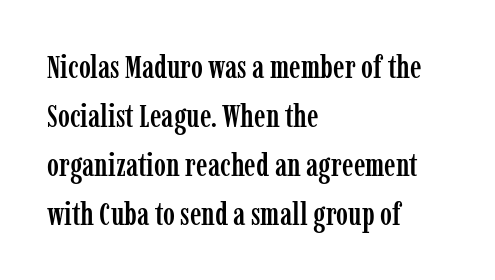
Q: Is the text italic (slanted)? A: No, it is upright.
Q: Is the typeface a serif or a sans-serif typeface? A: Serif.
Q: Is the text underlined? A: No.
Q: How is the paragraph aligned? A: Left-aligned.
Q: Is the spacing between letters normal or unusually wide? A: Normal.
Q: Is the spacing between lines tight, normal or loose? A: Normal.
Q: Width (condensed, normal, or wide)? A: Condensed.
Q: Stroke contrast? A: Low.
Q: x-height? A: Medium.
Q: Monospaced? A: No.
